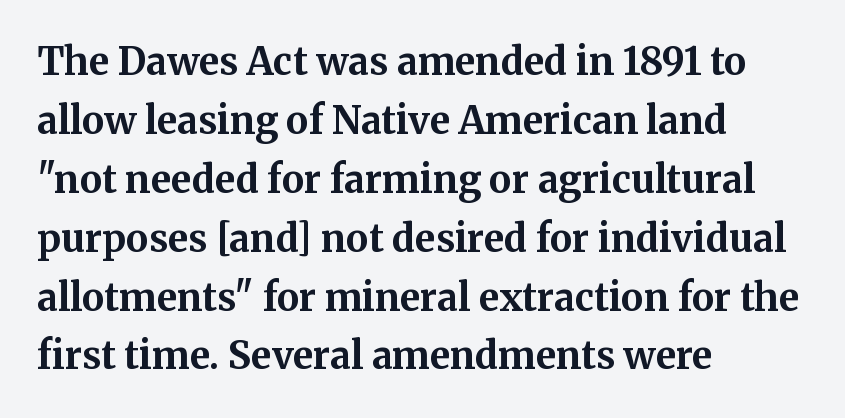
Q: Is the text bold? A: Yes.
Q: Is the text italic (slanted)? A: No, it is upright.
Q: Is the typeface a serif or a sans-serif typeface? A: Serif.
Q: Is the text underlined? A: No.
Q: How is the paragraph aligned? A: Left-aligned.
Q: Is the spacing between letters normal or unusually wide? A: Normal.
Q: Is the spacing between lines tight, normal or loose? A: Normal.
Q: Width (condensed, normal, or wide)? A: Normal.
Q: Stroke contrast? A: Medium.
Q: x-height? A: Medium.
Q: Monospaced? A: No.
